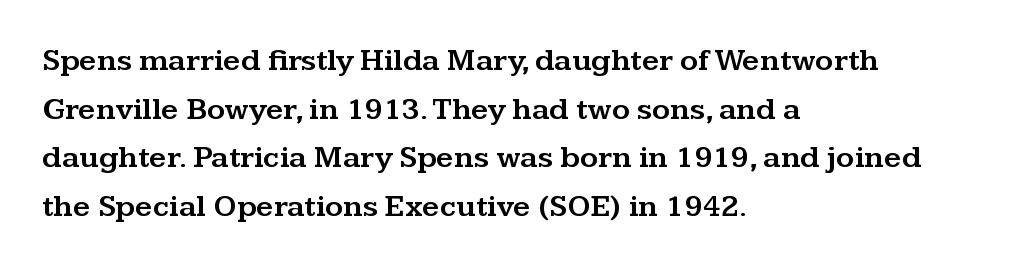
The image shows 31 px wide serif type, upright; set left-aligned, normal line spacing (1.57x), normal letter spacing, not underlined; medium stroke contrast and a medium x-height.
